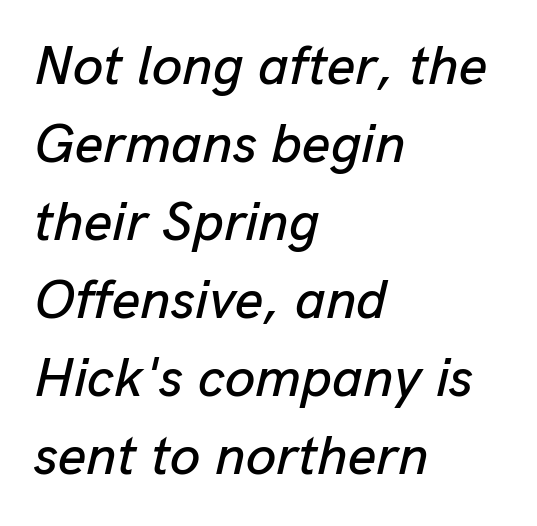
The image shows 55 px text type, italic (leaning right); set left-aligned, normal line spacing (1.42x), normal letter spacing, not underlined; low stroke contrast and a medium x-height.
